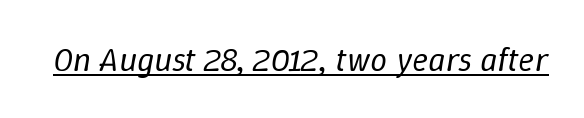
Tracking here is standard; glyphs follow each other at the usual distance. Weight: not bold — regular or lighter. Looks like someone drew a line under every word here. Designer's note — italics engaged.
